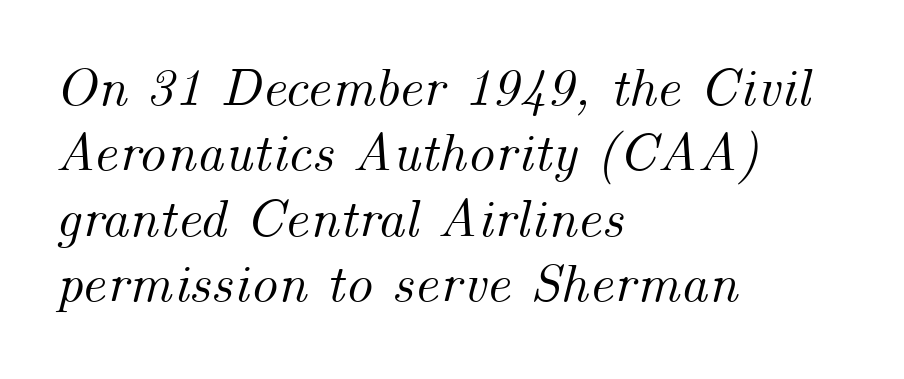
Would a proofreader flag this as italicized? Yes. Short and long lines alike share a common starting point at left. Proportional: the letters do not fall into vertical columns. Between one letter and the next there's only the usual sliver of space.
